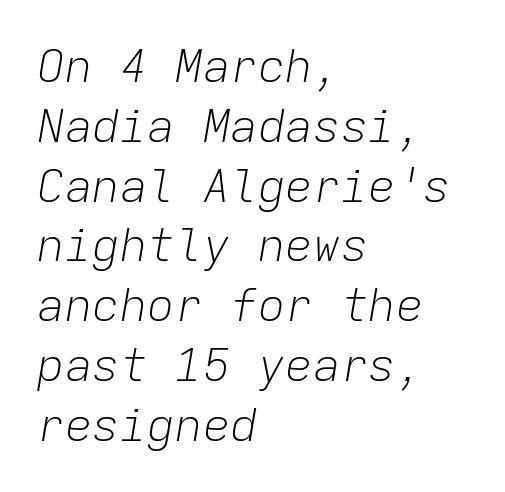
Q: Is the text bold? A: No.
Q: Is the text italic (slanted)? A: Yes, it leans right by about 9 degrees.
Q: Is the text underlined? A: No.
Q: How is the paragraph aligned? A: Left-aligned.
Q: Is the spacing between letters normal or unusually wide? A: Normal.
Q: Is the spacing between lines tight, normal or loose? A: Normal.
Q: Width (condensed, normal, or wide)? A: Normal.
Q: Stroke contrast? A: Low.
Q: x-height? A: Medium.
Q: Monospaced? A: Yes.
